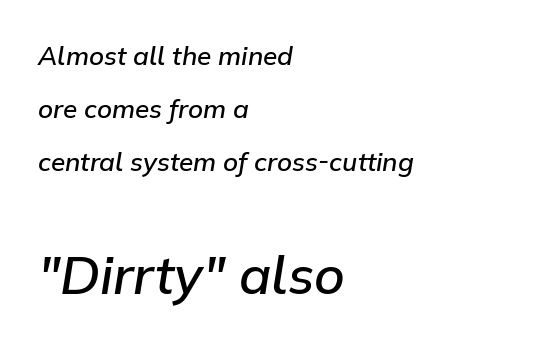
Every row of glyphs begins at an identical x-position on the left. The space beneath each line is pristine and unruled. Is this a fixed-width face? No — the glyphs have proportional, varying widths. These lines keep a tight, regular rhythm from letter to letter.
